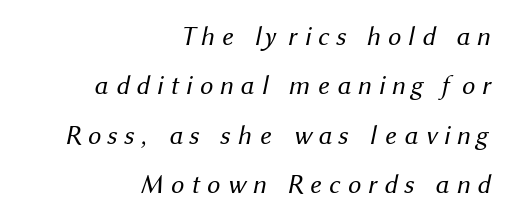
The image shows 26 px text type; set right-aligned, loose line spacing (1.9x), unusually wide letter spacing (+0.27 em), not underlined.
